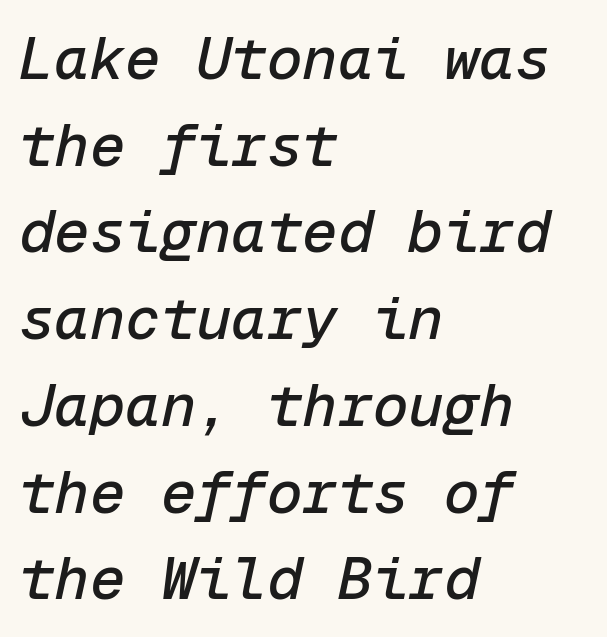
Q: Is the text italic (slanted)? A: Yes, it leans right by about 12 degrees.
Q: Is the text underlined? A: No.
Q: How is the paragraph aligned? A: Left-aligned.
Q: Is the spacing between letters normal or unusually wide? A: Normal.
Q: Is the spacing between lines tight, normal or loose? A: Normal.
Q: Width (condensed, normal, or wide)? A: Normal.
Q: Stroke contrast? A: Low.
Q: x-height? A: Medium.
Q: Monospaced? A: Yes.
